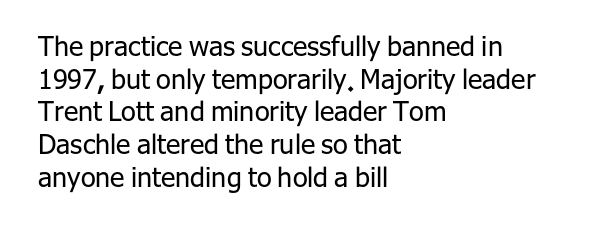
Q: Is the text bold? A: No.
Q: Is the text italic (slanted)? A: No, it is upright.
Q: Is the text underlined? A: No.
Q: How is the paragraph aligned? A: Left-aligned.
Q: Is the spacing between letters normal or unusually wide? A: Normal.
